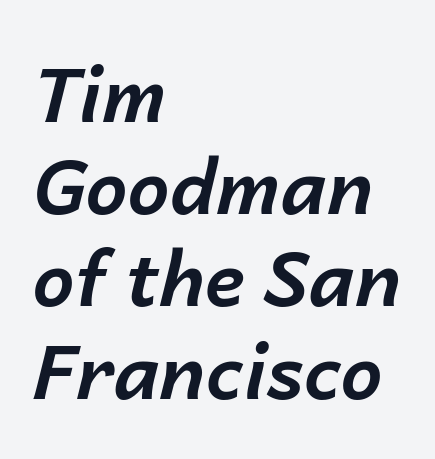
Q: Is the text bold? A: Yes.
Q: Is the text italic (slanted)? A: Yes, it leans right by about 14 degrees.
Q: Is the text underlined? A: No.
Q: How is the paragraph aligned? A: Left-aligned.
Q: Is the spacing between letters normal or unusually wide? A: Normal.
Q: Width (condensed, normal, or wide)? A: Normal.
Q: Stroke contrast? A: Low.
Q: x-height? A: Medium.
Q: Monospaced? A: No.
